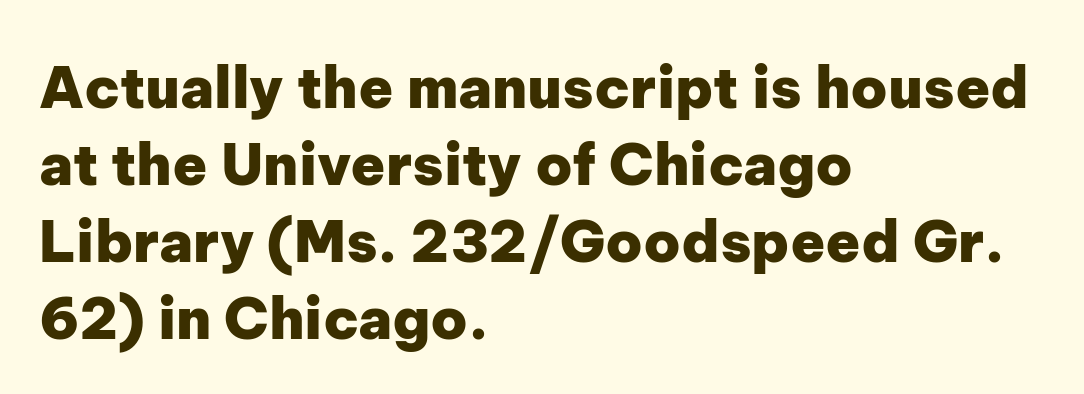
Q: Is the text bold? A: Yes.
Q: Is the text italic (slanted)? A: No, it is upright.
Q: Is the typeface a serif or a sans-serif typeface? A: Sans-serif.
Q: Is the text underlined? A: No.
Q: How is the paragraph aligned? A: Left-aligned.
Q: Is the spacing between letters normal or unusually wide? A: Normal.
Q: Is the spacing between lines tight, normal or loose? A: Normal.
Q: Width (condensed, normal, or wide)? A: Normal.
Q: Stroke contrast? A: Low.
Q: x-height? A: Medium.
Q: Monospaced? A: No.
